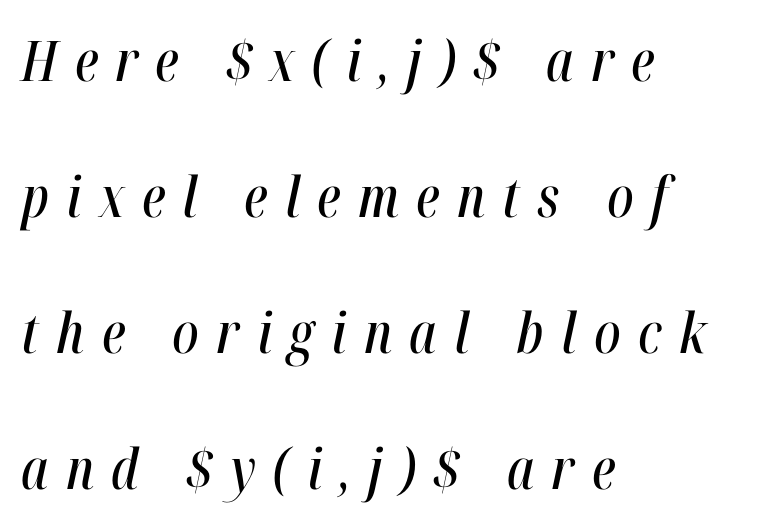
Q: Is the text italic (slanted)? A: Yes, it leans right by about 12 degrees.
Q: Is the text underlined? A: No.
Q: How is the paragraph aligned? A: Left-aligned.
Q: Is the spacing between letters normal or unusually wide? A: Unusually wide.
Q: Is the spacing between lines tight, normal or loose? A: Loose.
Q: Width (condensed, normal, or wide)? A: Condensed.
Q: Stroke contrast? A: High.
Q: x-height? A: Medium.
Q: Monospaced? A: No.
